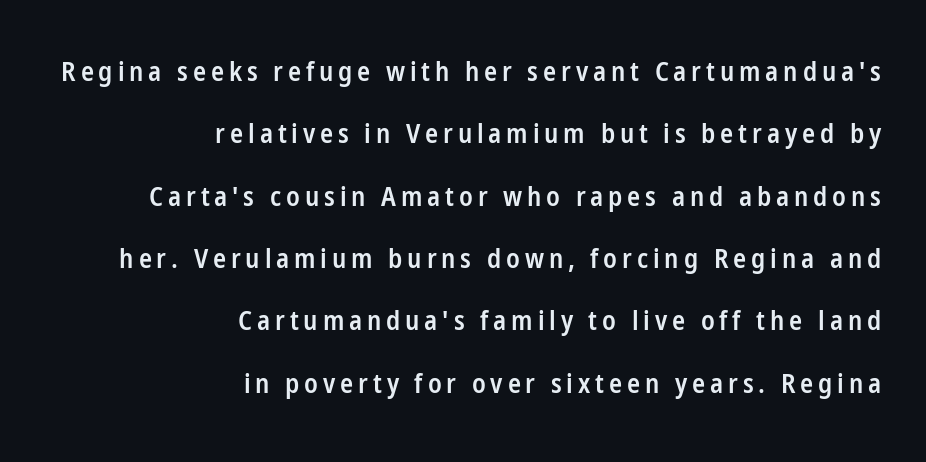
{"italic": "no", "bold": "semi", "underline": "no", "align": "right", "line_spacing": "loose", "line_spacing_ratio": 2.31, "glyph_px": 27}
